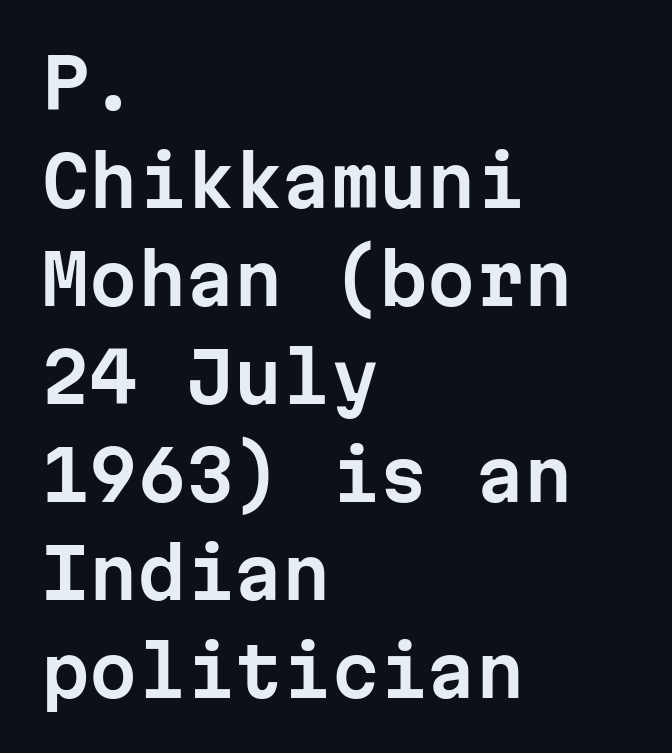
The image shows 69 px sans-serif type, upright, monospaced; set left-aligned, normal line spacing (1.42x), normal letter spacing, not underlined; low stroke contrast and a medium x-height.
